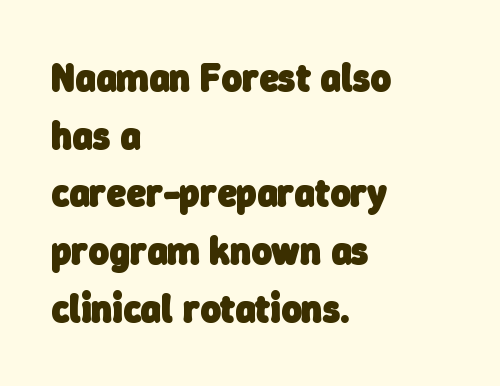
The image shows 39 px heavy sans-serif type; set left-aligned, normal line spacing (1.48x), normal letter spacing, not underlined; low stroke contrast and a medium x-height.
